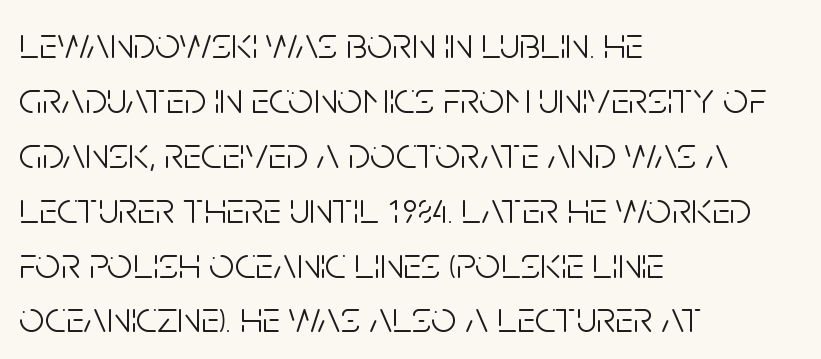
The image shows 45 px light, condensed sans-serif type, upright; set left-aligned, line spacing 1.22x, normal letter spacing, not underlined; low stroke contrast and a large x-height.
